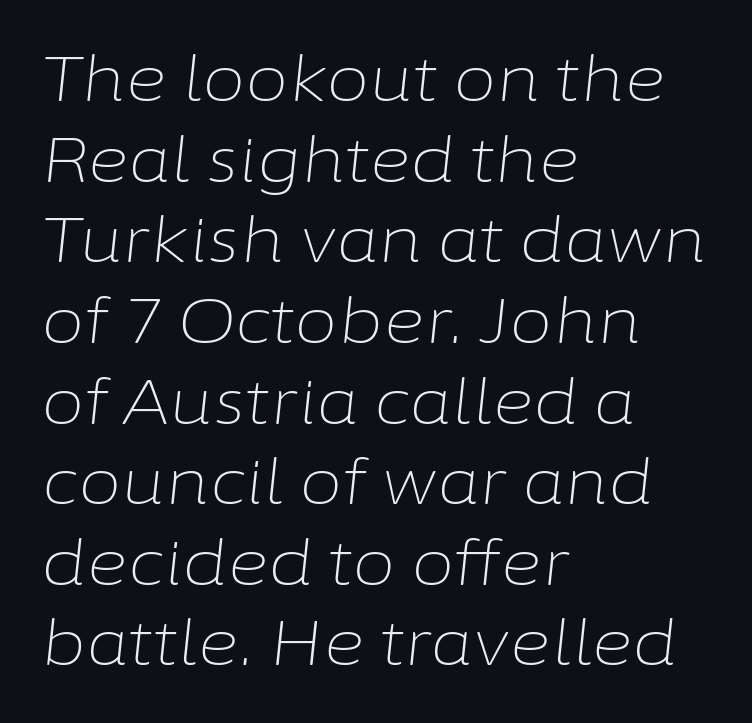
Q: Is the text bold? A: No.
Q: Is the text italic (slanted)? A: Yes, it leans right by about 6 degrees.
Q: Is the text underlined? A: No.
Q: How is the paragraph aligned? A: Left-aligned.
Q: Is the spacing between letters normal or unusually wide? A: Normal.
Q: Is the spacing between lines tight, normal or loose? A: Normal.
Q: Width (condensed, normal, or wide)? A: Normal.
Q: Stroke contrast? A: Low.
Q: x-height? A: Medium.
Q: Monospaced? A: No.
